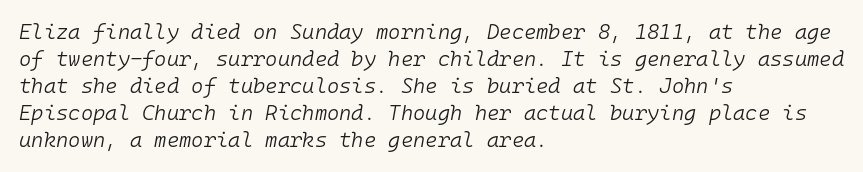
Casual observation: everything's shoved over to the left. These lines keep a tight, regular rhythm from letter to letter. Reading down the column, the eye jumps a familiar distance to each next line. The words here are not underlined.
